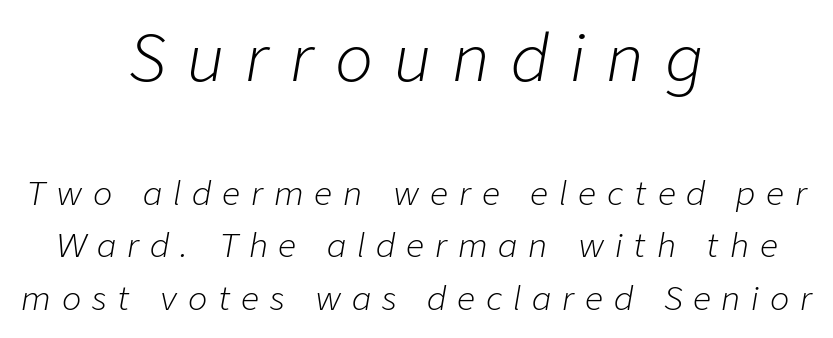
{"italic": "yes", "lean": "right", "slant_degrees": 9, "bold": "no", "weight": "light", "width": "normal", "stroke_contrast": "low", "x_height": "medium", "monospaced": "no", "underline": "no", "align": "center", "line_spacing": "normal", "line_spacing_ratio": 1.64, "letter_spacing": "wide", "letter_spacing_em": 0.34, "larger_block": "first", "size_ratio": 1.97, "glyph_px": 63}
